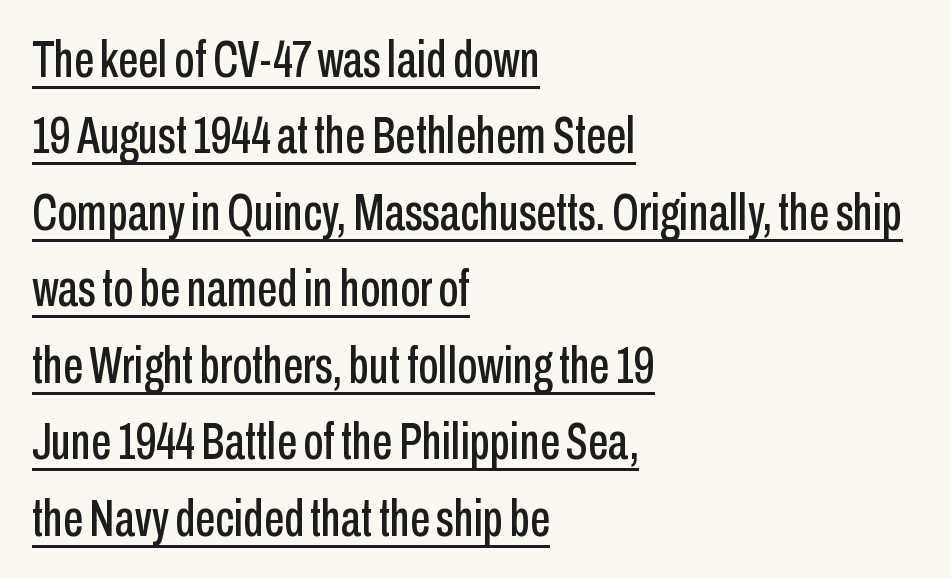
The image shows 51 px condensed sans-serif type, upright; set left-aligned, normal line spacing (1.5x), normal letter spacing, underlined; low stroke contrast and a medium x-height.
